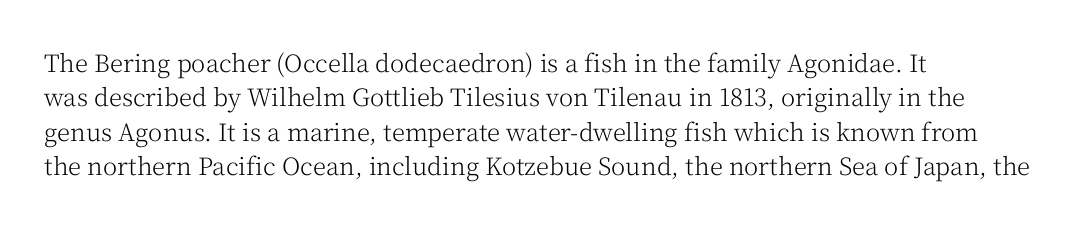
The image shows 24 px text type, upright; set left-aligned, normal line spacing (1.43x), normal letter spacing, not underlined.
